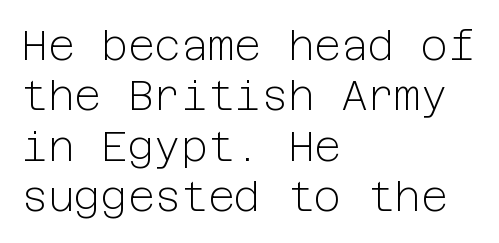
{"serif": "no", "italic": "no", "bold": "no", "weight": "light", "width": "normal", "stroke_contrast": "low", "x_height": "medium", "underline": "no", "align": "left", "line_spacing_ratio": 1.23, "letter_spacing": "normal", "letter_spacing_em": 0.0, "glyph_px": 41}
